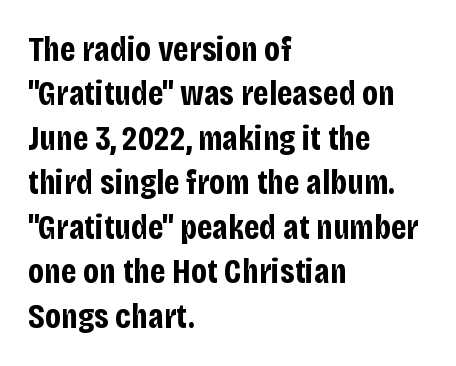
The glyphs in this specimen are sans serif. The space between consecutive lines is moderate. Glance below the letters and you will spot only blank space. Compared with a centered layout, this one pins lines to the left instead. Character widths vary here, with narrow letters taking less room than wide ones.
